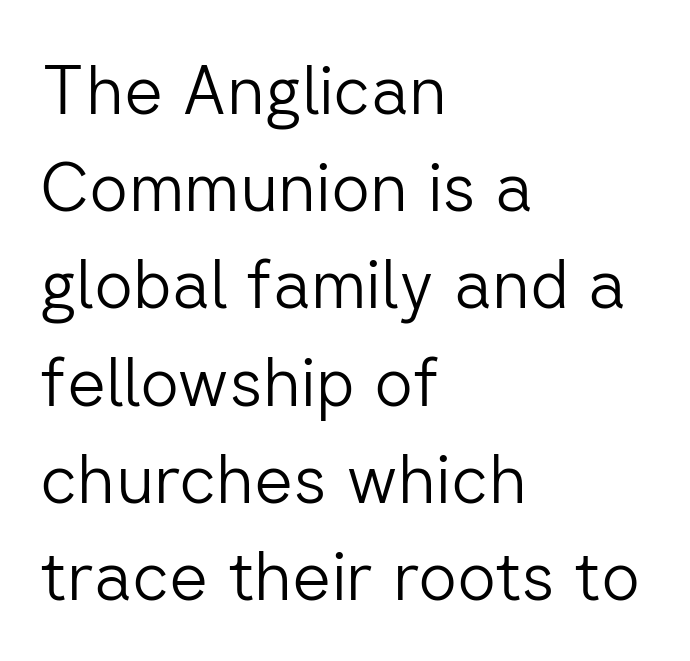
{"serif": "no", "italic": "no", "bold": "no", "weight": "light", "width": "normal", "stroke_contrast": "low", "x_height": "medium", "monospaced": "no", "underline": "no", "align": "left", "line_spacing": "normal", "line_spacing_ratio": 1.43, "letter_spacing": "normal", "letter_spacing_em": 0.0, "glyph_px": 68}
